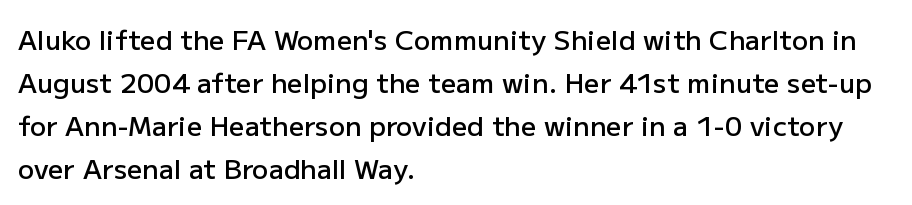
Decoration check: the copy has no underline. A classic flush-left, rag-right setting is used for this passage. Notice how descenders clear the ascenders below comfortably — that's standard leading. Tracking value appears to be zero — textbook default spacing.
